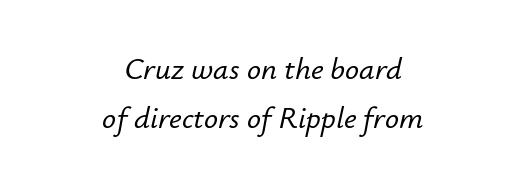
Each word holds together tightly as a unit, with standard inter-letter gaps. Leading matches the norm, producing a regular column. The rag falls on both sides of this text block equally. Check the space under the baseline: it is left empty. You can tell it's italic because the verticals aren't actually vertical. Is this a fixed-width face? No — the glyphs have proportional, varying widths.
